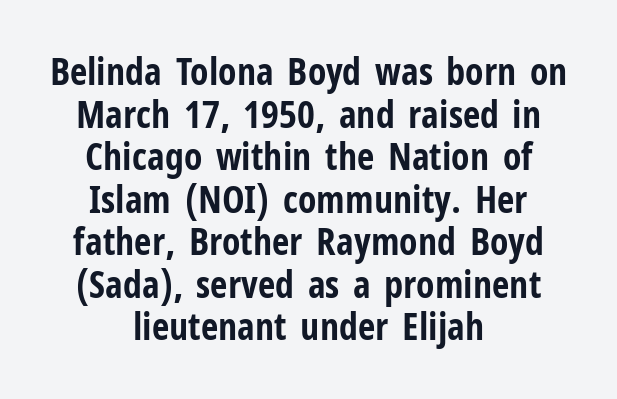
{"serif": "no", "italic": "no", "bold": "yes", "weight": "bold", "width": "condensed", "stroke_contrast": "low", "x_height": "medium", "monospaced": "no", "underline": "no", "align": "center", "line_spacing": "tight", "line_spacing_ratio": 1.12, "letter_spacing": "normal", "letter_spacing_em": 0.0, "glyph_px": 38}
